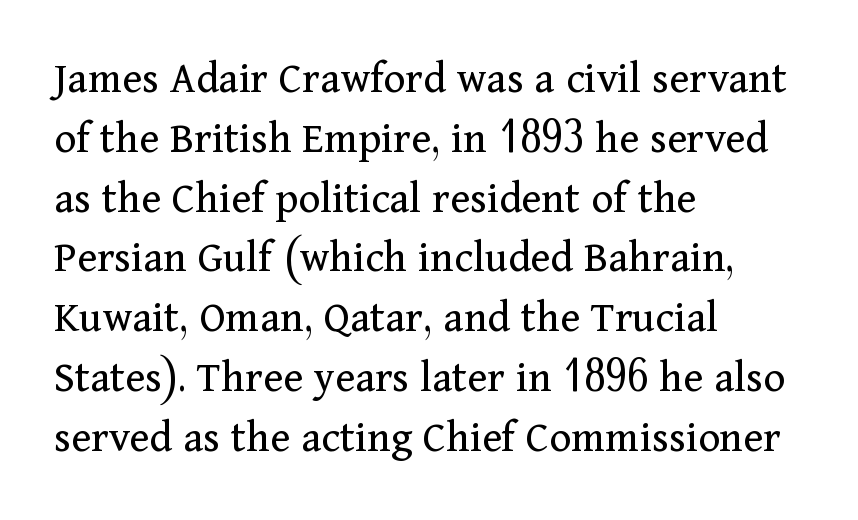
Typeset ragged right — the left edge is the straight one. Stroke terminals: seriffed. Is the letter spacing exaggerated? No — it looks like the ordinary default. The passage shown is not underscored anywhere. If you measured baseline to baseline, you'd find a middling distance.
